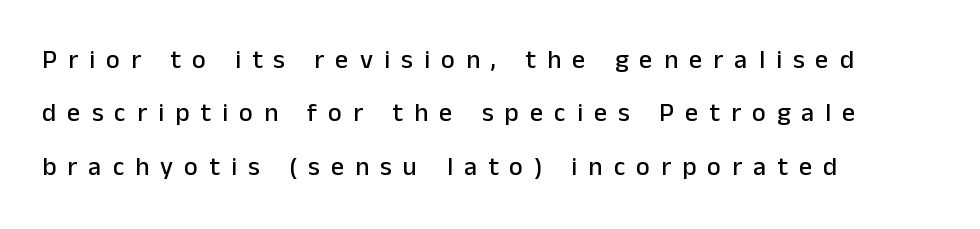
The image shows 26 px text type, upright; set left-aligned, loose line spacing (2.05x), unusually wide letter spacing (+0.43 em), not underlined.
